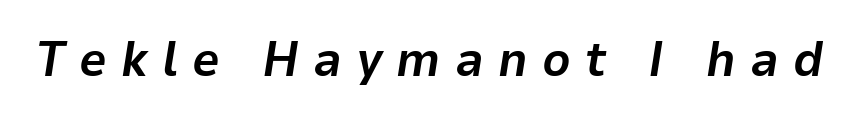
The image shows 49 px bold type, italic (leaning right); set unusually wide letter spacing (+0.29 em), not underlined; low stroke contrast and a medium x-height.
